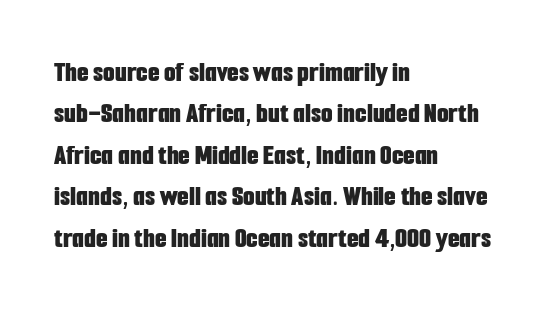
The image shows 30 px bold, condensed sans-serif type, upright; set left-aligned, normal line spacing (1.38x), normal letter spacing, not underlined; low stroke contrast and a medium x-height.
